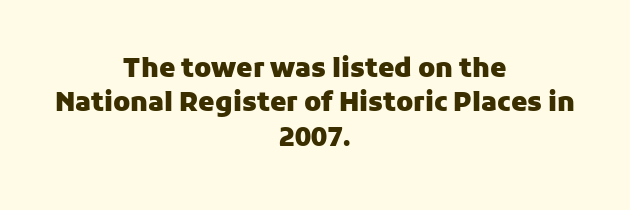
The image shows 26 px bold type, upright; set centered, normal line spacing (1.32x), normal letter spacing, not underlined.
